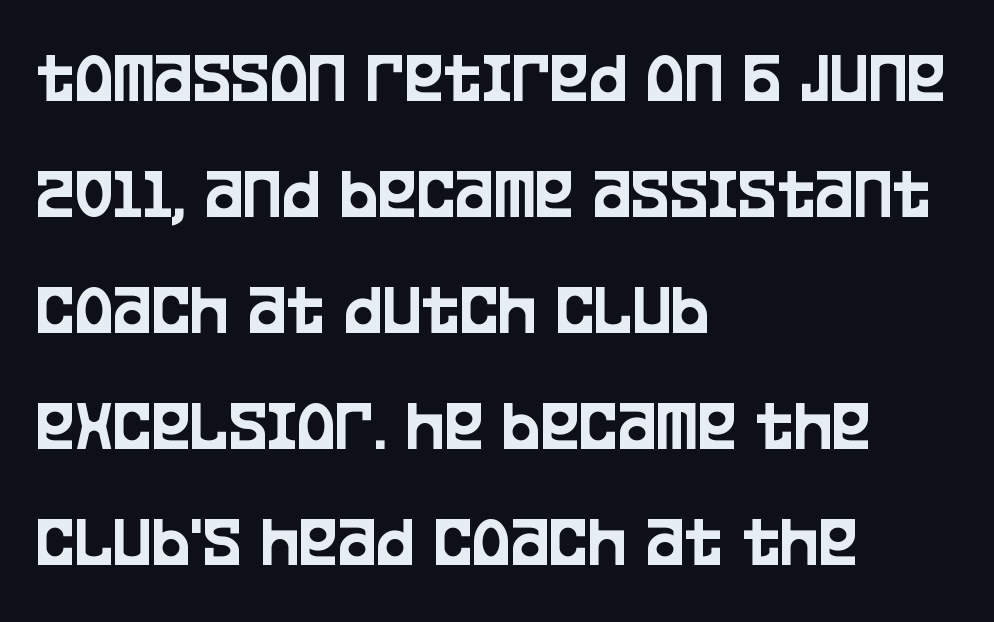
These lines were composed using upright roman letters. The rendering uses natural spacing where letterforms have individual widths. Honestly, the letter spacing is just normal — you wouldn't notice it. This rendering uses left alignment, leaving the right contour irregular. Unlike a traditional serif, this face leaves its strokes unadorned. The leading is moderate, giving the passage an even texture.
